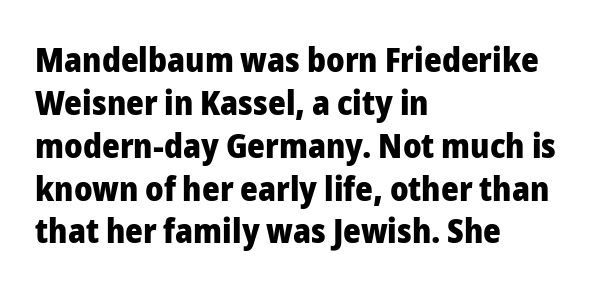
The image shows 34 px heavy sans-serif type, upright; set left-aligned, normal line spacing (1.26x), normal letter spacing, not underlined; low stroke contrast and a medium x-height.
